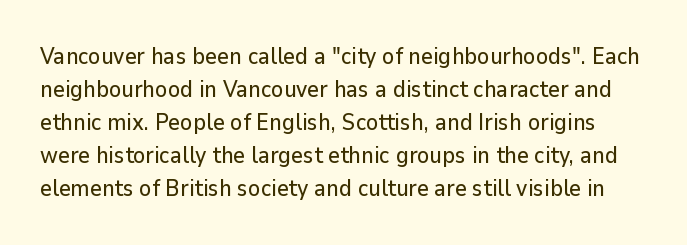
The image shows 23 px text type, upright; set normal line spacing (1.43x), normal letter spacing, not underlined.
